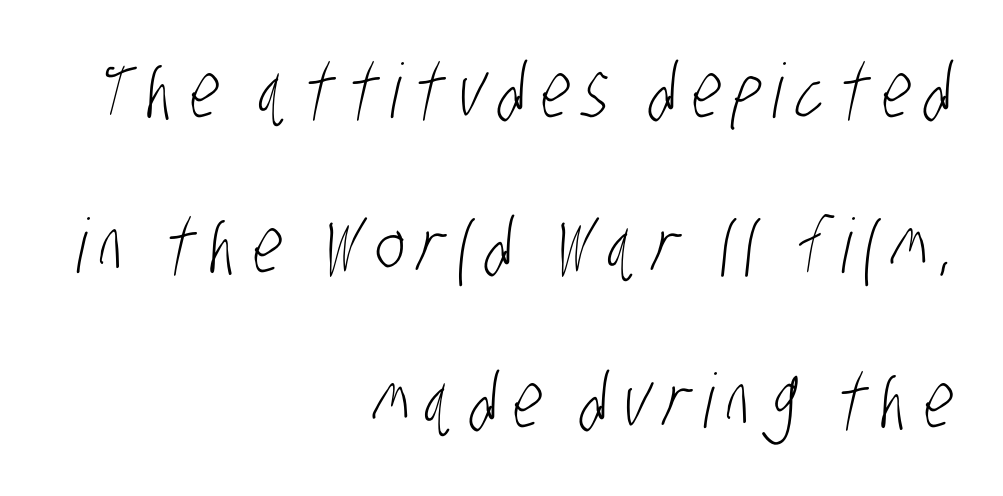
The image shows 75 px light, condensed sans-serif type; set right-aligned, loose line spacing (2.07x), not underlined; low stroke contrast and a large x-height.
